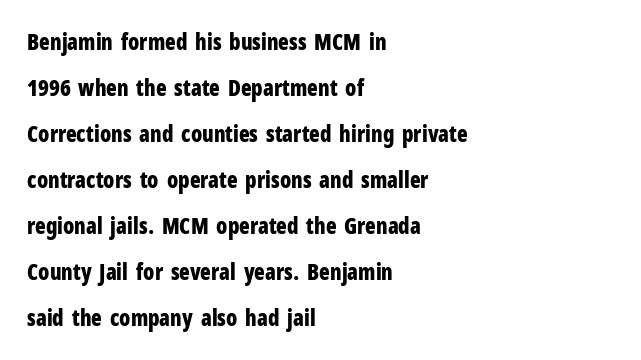
The specimen omits any rule beneath the text block's lines. These lines were composed using upright roman letters. Look at the stroke-to-counter ratio: heavy, a bold. A typesetter would call this leading open, well beyond the default. The typesetter chose a ragged-right arrangement here.
